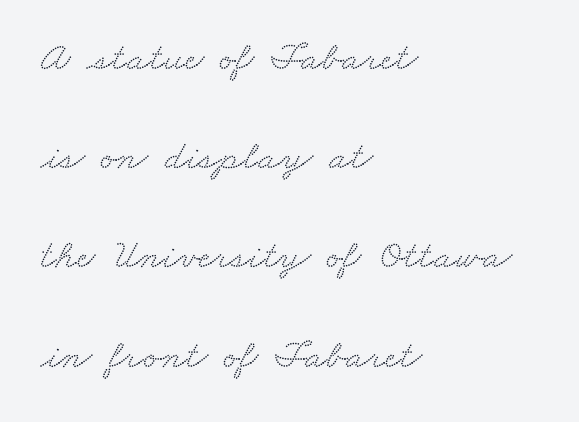
{"serif": "yes", "width": "wide", "stroke_contrast": "medium", "x_height": "small", "monospaced": "no", "underline": "no", "align": "left", "line_spacing": "loose", "line_spacing_ratio": 2.42, "letter_spacing": "normal", "letter_spacing_em": 0.0, "glyph_px": 41}
